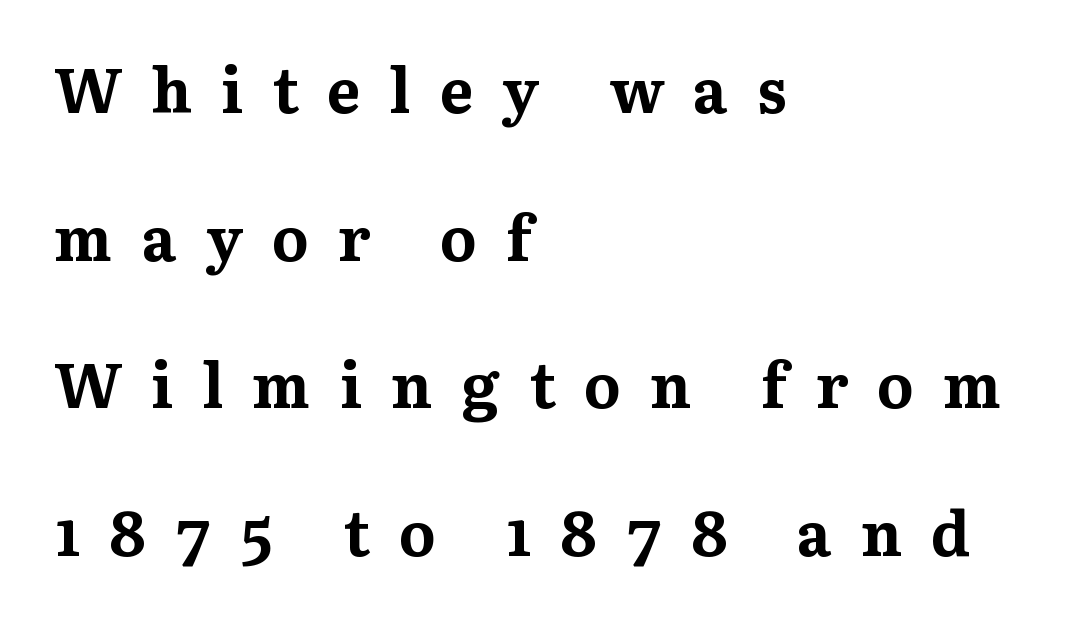
The image shows 62 px bold serif type, upright; set left-aligned, loose line spacing (2.38x), unusually wide letter spacing (+0.47 em), not underlined; medium stroke contrast and a medium x-height.
